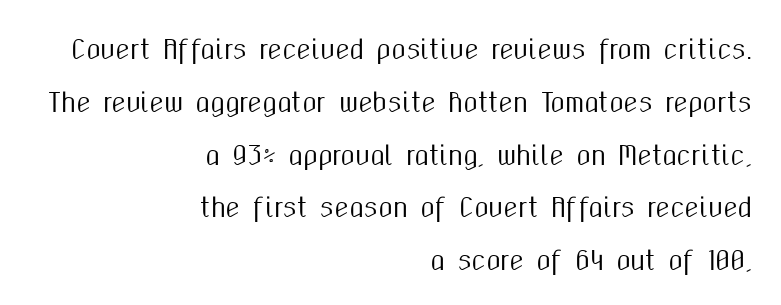
Reading down the block, your eye finds every line finishing at a fixed right position. The gaps between neighbouring characters are ordinary and unremarkable. Vertical strokes here are truly vertical. Horizontal bands of white between lines are thick stripes.
